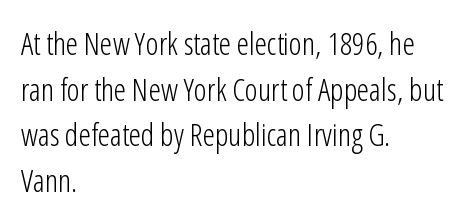
A typesetter would call this leading conventional body-copy spacing. Each letter's strokes conclude bluntly, with no projecting serifs. Unmarked baselines from the first word to the last. Character widths vary here, with narrow letters taking less room than wide ones. Weight class: somewhere from thin through regular.
